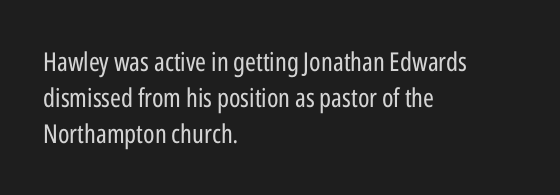
{"italic": "no", "bold": "no", "underline": "no", "align": "left", "line_spacing": "normal", "line_spacing_ratio": 1.39, "letter_spacing": "normal", "letter_spacing_em": 0.0, "glyph_px": 26}
